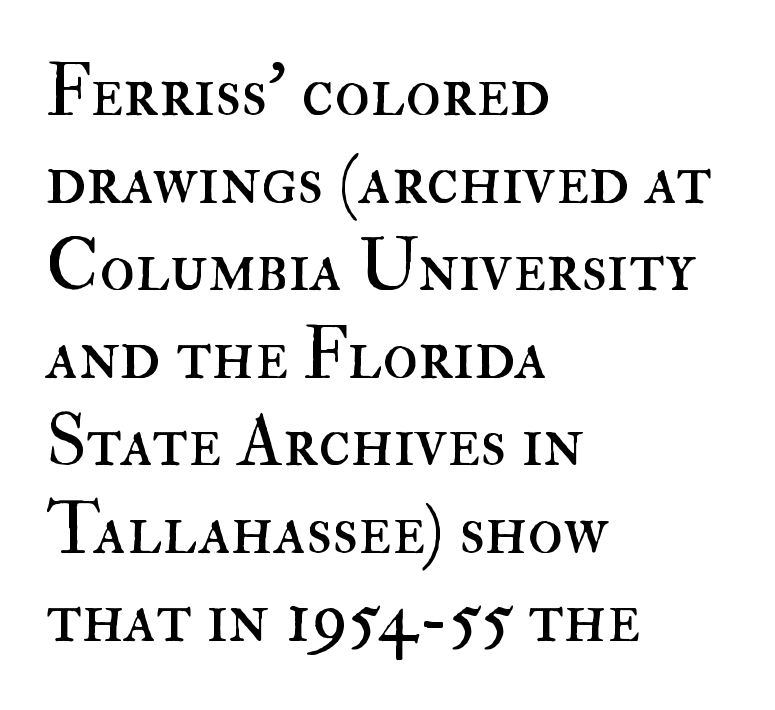
{"italic": "no", "bold": "no", "weight": "regular", "width": "normal", "stroke_contrast": "high", "x_height": "small", "monospaced": "no", "underline": "no", "align": "left", "line_spacing_ratio": 1.2, "letter_spacing": "normal", "letter_spacing_em": 0.0, "glyph_px": 73}
